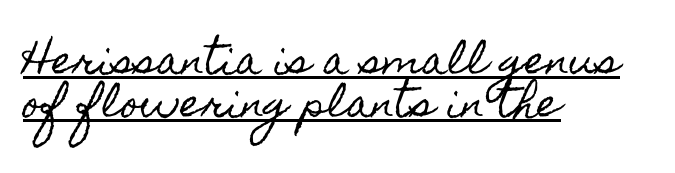
Q: Is the text italic (slanted)? A: Yes.
Q: Is the text underlined? A: Yes.
Q: How is the paragraph aligned? A: Left-aligned.
Q: Is the spacing between letters normal or unusually wide? A: Normal.
Q: Is the spacing between lines tight, normal or loose? A: Tight.
Q: Width (condensed, normal, or wide)? A: Condensed.
Q: x-height? A: Small.
Q: Monospaced? A: No.
